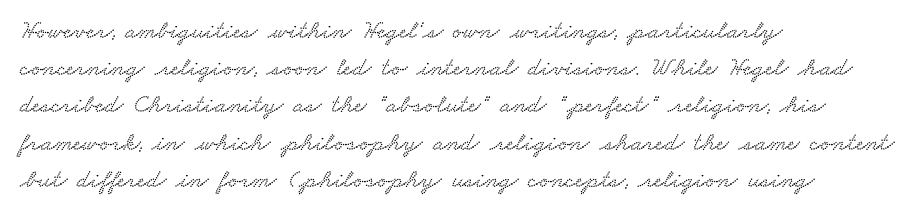
The image shows 26 px text type; set left-aligned, normal line spacing (1.43x), normal letter spacing, not underlined.
